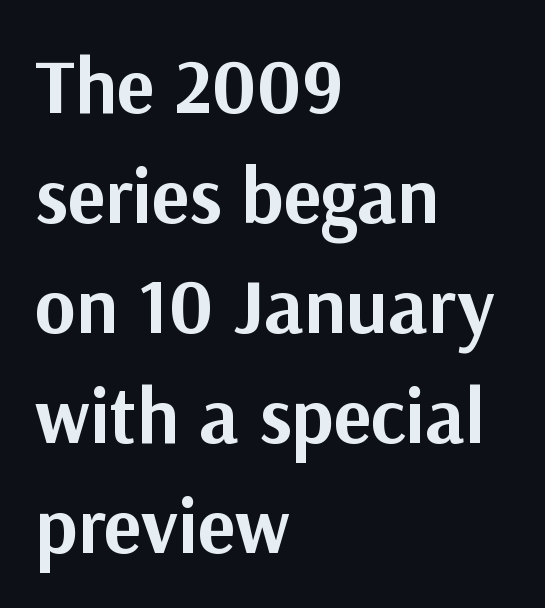
The words here are not underlined. These lines are rendered in a variable-pitch font. If you drew a ruler down the left edge, every line would touch it. Honestly, the row spacing looks completely unremarkable. Glyph-to-glyph distance matches everyday printed text.
